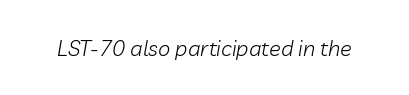
Descenders hang freely into open space. The axis of the letterforms is tilted away from vertical. Observe the ordinary spacing: letters are neighbours, not strangers. These glyphs show unthickened strokes, regular width or finer.
